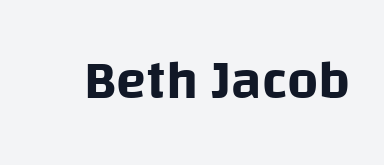
{"serif": "no", "italic": "no", "width": "normal", "stroke_contrast": "low", "x_height": "large", "monospaced": "no", "underline": "no", "letter_spacing": "normal", "letter_spacing_em": 0.0, "glyph_px": 55}
